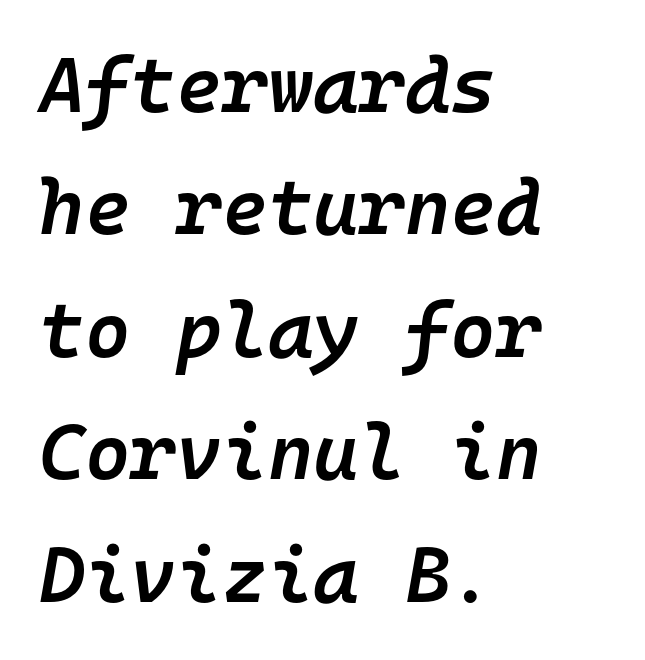
{"italic": "yes", "lean": "right", "slant_degrees": 10, "bold": "semi", "weight": "semibold", "width": "normal", "stroke_contrast": "low", "x_height": "medium", "monospaced": "yes", "underline": "no", "align": "left", "line_spacing": "normal", "line_spacing_ratio": 1.57, "letter_spacing": "normal", "letter_spacing_em": 0.0, "glyph_px": 78}
